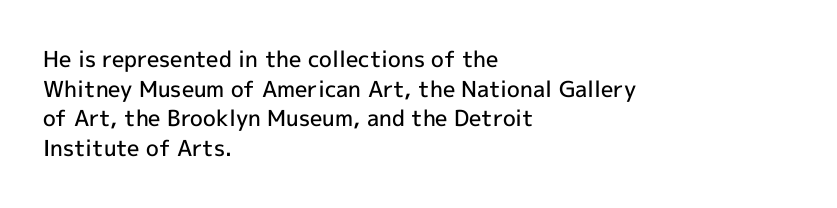
No word sits above an underline. Look at the stroke-to-counter ratio: somewhat heavy, a semibold. When letters stand straight like this, we call the style roman or upright. Observe the ordinary spacing: letters are neighbours, not strangers. The space between consecutive lines is moderate.
